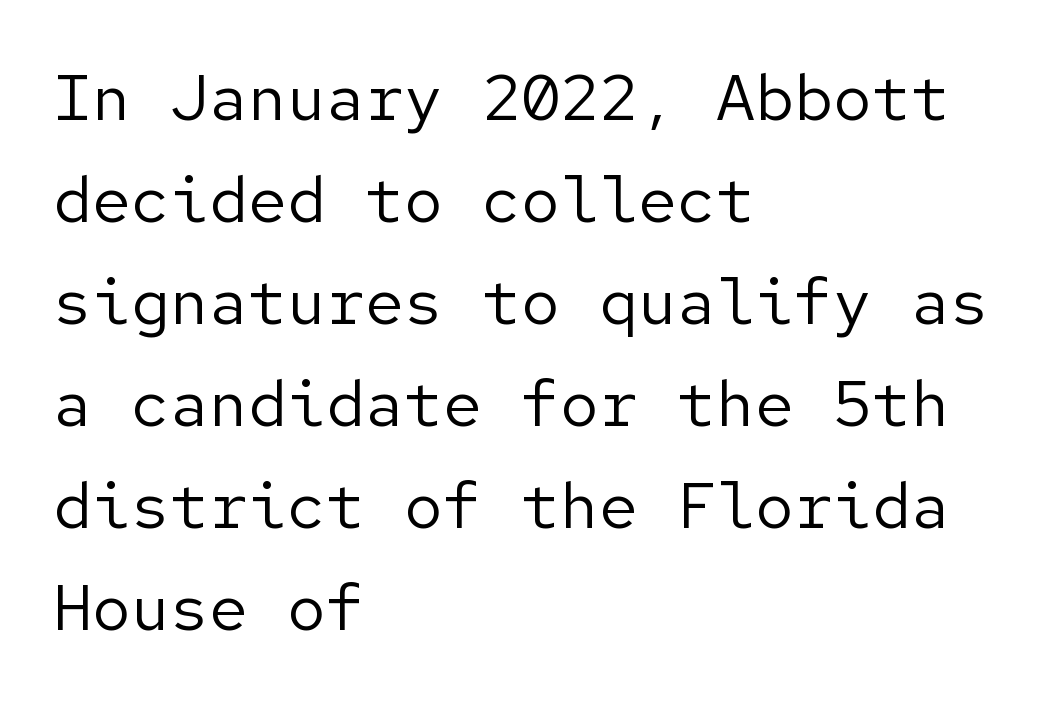
{"serif": "no", "italic": "no", "bold": "no", "weight": "regular", "width": "normal", "stroke_contrast": "low", "x_height": "medium", "underline": "no", "align": "left", "line_spacing": "normal", "line_spacing_ratio": 1.57, "letter_spacing": "normal", "letter_spacing_em": 0.0, "glyph_px": 65}
